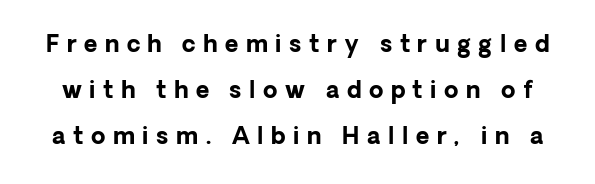
The image shows 23 px bold type, upright; set loose line spacing (2.0x), unusually wide letter spacing (+0.33 em), not underlined.
